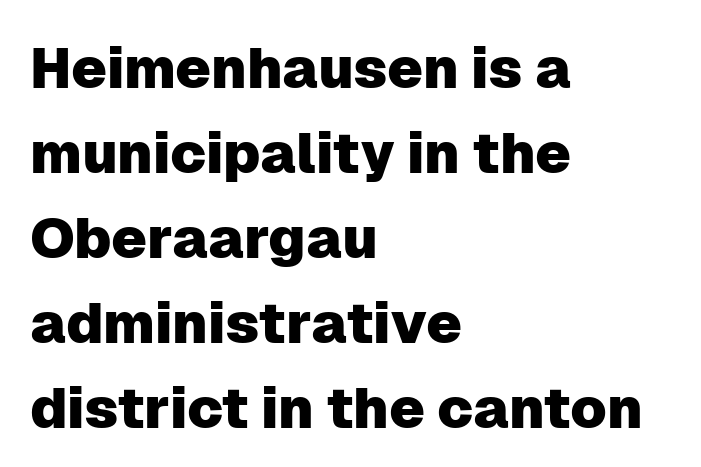
The image shows 57 px sans-serif type, upright; set left-aligned, normal line spacing (1.49x), normal letter spacing, not underlined; low stroke contrast and a medium x-height.
